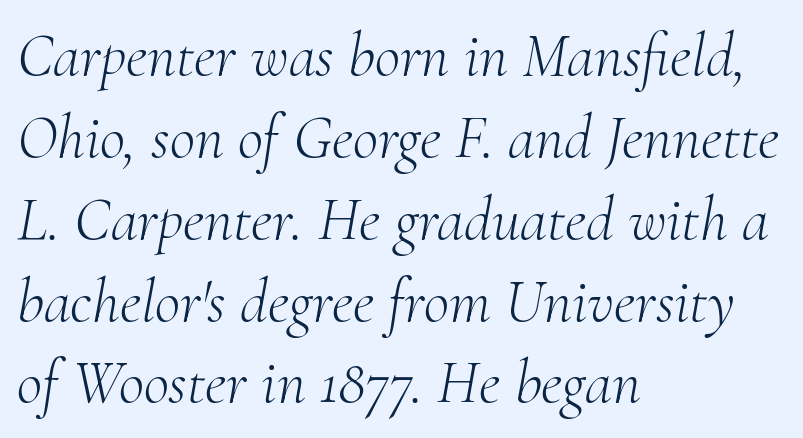
The image shows 62 px light serif type, italic (leaning right); set left-aligned, normal line spacing (1.32x), normal letter spacing, not underlined; medium stroke contrast and a small x-height.
